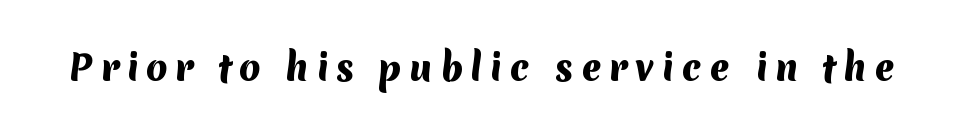
A dark, heavy texture on the line: the type is bold. There is plenty of visible air inserted between adjacent glyphs. Each row of text sits above clean, open space. Is this a sans? Yes — the strokes have no serifs. Do the characters align in a grid? No, the font is proportional.
